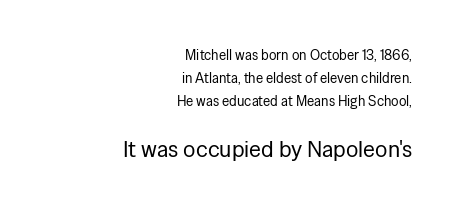
The image shows 23 px text type, upright; set right-aligned, normal line spacing (1.66x), normal letter spacing, not underlined; the second (bottom) block is 1.64x larger.
